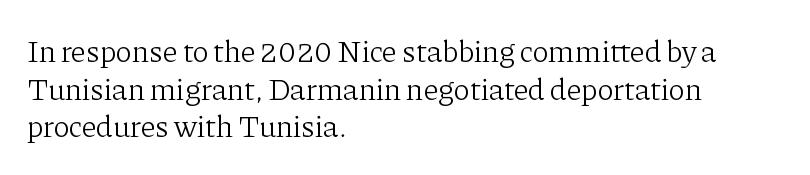
A typesetter would mark this as roman, not italic. This sample has the flowing, uneven cadence of proportional lettering. Unbolded letterforms with no extra heft. The passage is arranged the way most books set body copy — flush left. This sample uses a serif face.
